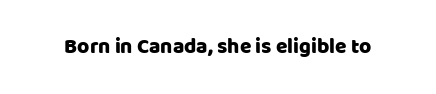
{"italic": "no", "underline": "no", "letter_spacing": "normal", "letter_spacing_em": 0.0, "glyph_px": 21}
